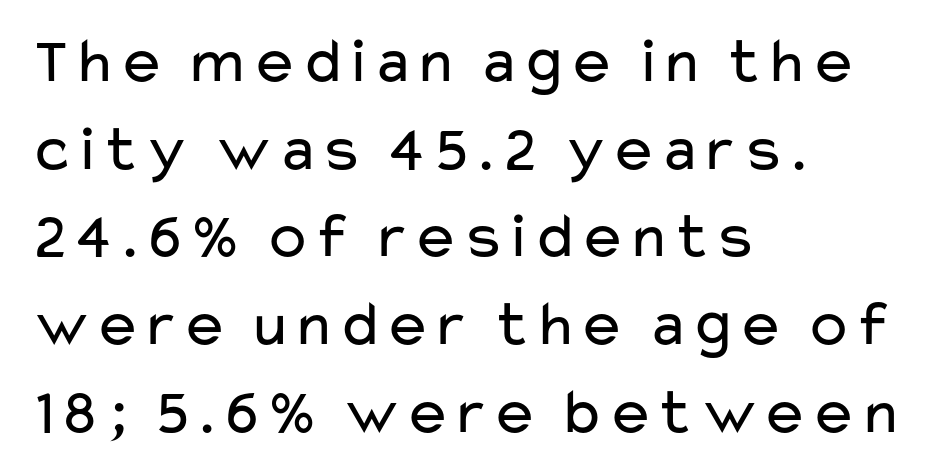
The text was rendered using a sans face with plain stroke endings. Do the letters lean? They stand straight. Short note: letters normally spaced. Words float on clear page, feet unadorned.
